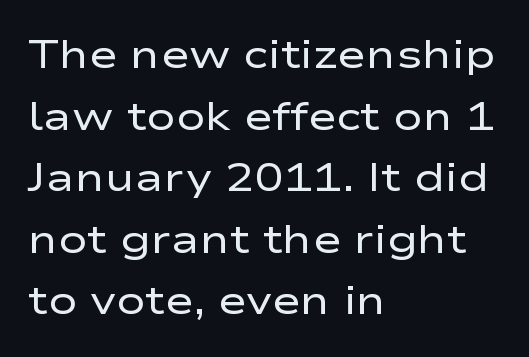
The image shows 39 px regular-weight, wide sans-serif type, upright; set left-aligned, normal line spacing (1.58x), normal letter spacing, not underlined; low stroke contrast and a medium x-height.
